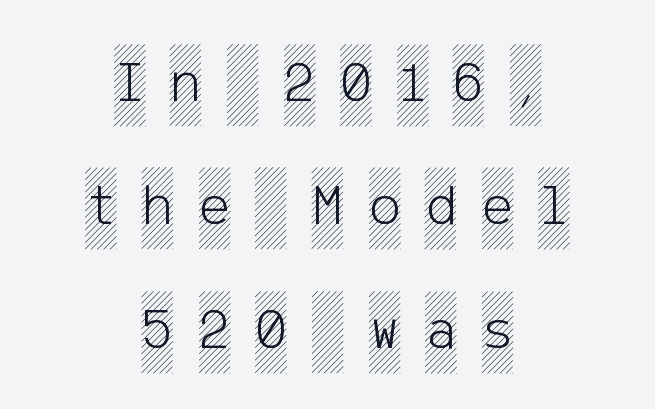
Notice how the stems are strictly vertical — no italics here. The tracking jumps out immediately: characters are airy and widely separated. Summary of vertical rhythm: relaxed, with wide interline spacing. Descenders are the only things crossing below the line. The compositor balanced each line on the midline.
